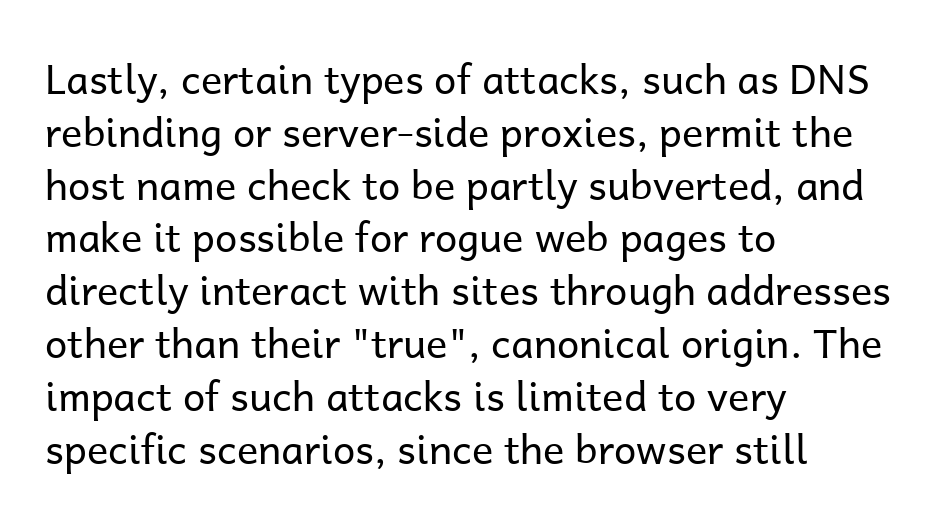
Observe the absence of serifs on each vertical stroke in this sample. The typography opts for an upright posture over an oblique one. Has an underline been added? It has not. No heavy texture on the line: the type isn't bold. The leading is moderate, giving the passage an even texture.
